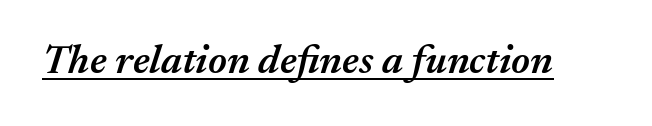
Q: Is the text bold? A: Semi-bold.
Q: Is the text italic (slanted)? A: Yes, it leans right by about 17 degrees.
Q: Is the text underlined? A: Yes.
Q: Is the spacing between letters normal or unusually wide? A: Normal.
Q: Width (condensed, normal, or wide)? A: Normal.
Q: Stroke contrast? A: Medium.
Q: x-height? A: Medium.
Q: Monospaced? A: No.
